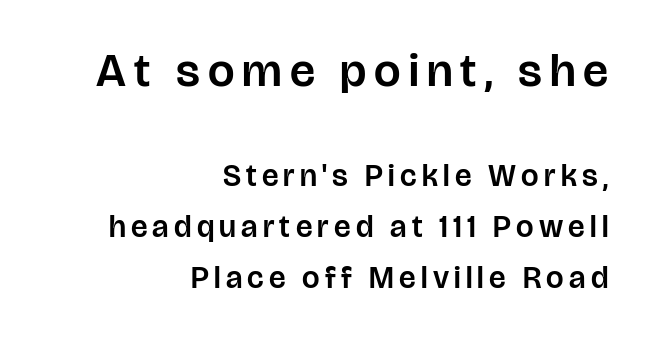
Whoever set this made the first block the dominant, larger element. A roman cut, with each character standing at attention. In terms of letterform style, serifs are entirely absent. Regarding leading, the lines here are spaced in the standard way.
